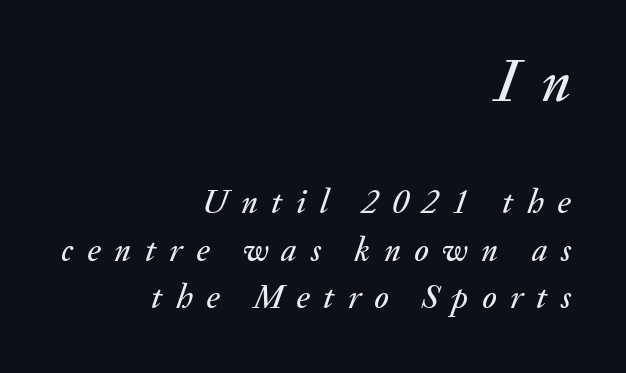
Caption: upper text group enlarged, lower text group reduced. Do the characters align in a grid? No, the font is proportional. Caption: expanded tracking, letters set apart. The glyphs are unaccompanied by any horizontal stroke below them. The axis of the letterforms is tilted away from vertical. Each line ends at the same right margin while the left side varies.
